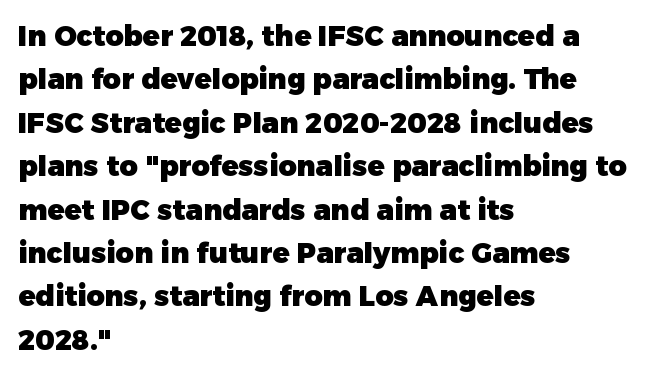
Check the space under the baseline: it is left empty. This sample uses a sans-serif face. Posture: vertical. A typesetter would call this proportional, since set widths differ per character. The ragged edge is on the right, which tells us the setting is flush left.
